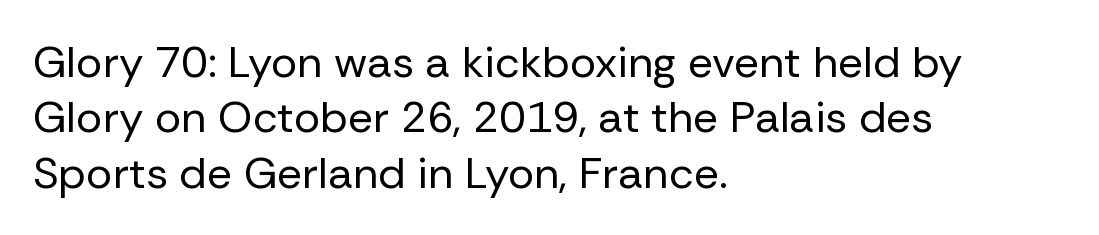
{"serif": "no", "italic": "no", "bold": "no", "weight": "regular", "width": "normal", "stroke_contrast": "low", "x_height": "medium", "monospaced": "no", "underline": "no", "align": "left", "line_spacing": "normal", "line_spacing_ratio": 1.26, "letter_spacing": "normal", "letter_spacing_em": 0.0, "glyph_px": 44}
